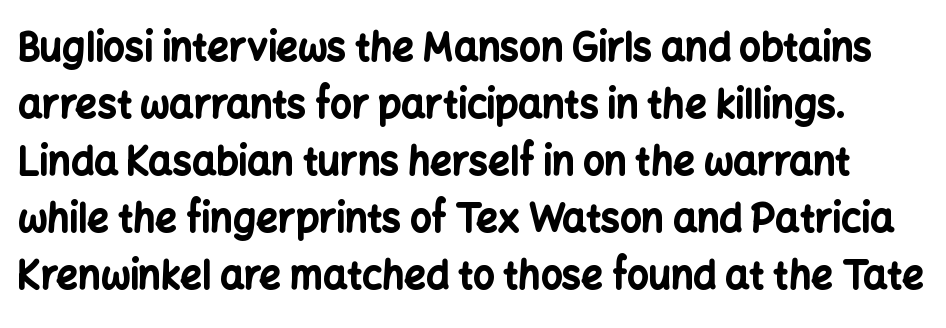
{"serif": "no", "italic": "no", "bold": "yes", "weight": "bold", "width": "normal", "stroke_contrast": "low", "x_height": "medium", "monospaced": "no", "underline": "no", "line_spacing": "normal", "line_spacing_ratio": 1.5, "letter_spacing": "normal", "letter_spacing_em": 0.0, "glyph_px": 38}
